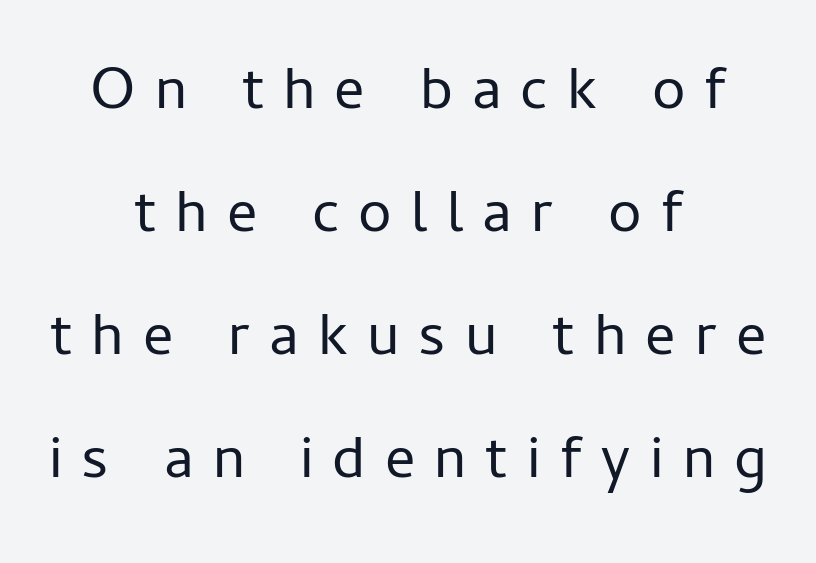
The image shows 60 px regular-weight sans-serif type, upright; set centered, loose line spacing (2.05x), unusually wide letter spacing (+0.32 em), not underlined; low stroke contrast and a medium x-height.
